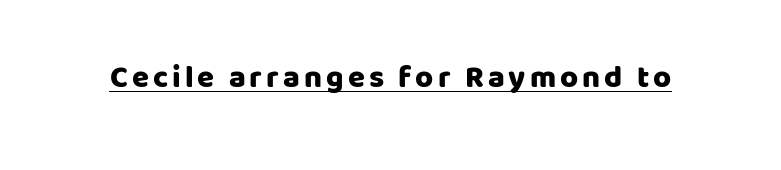
Regarding serifs, this sample does without them. Spacing verdict: proportional, widths tailored to each character. Notice how the stems are strictly vertical — no italics here. The face used here appears with an underline applied.
